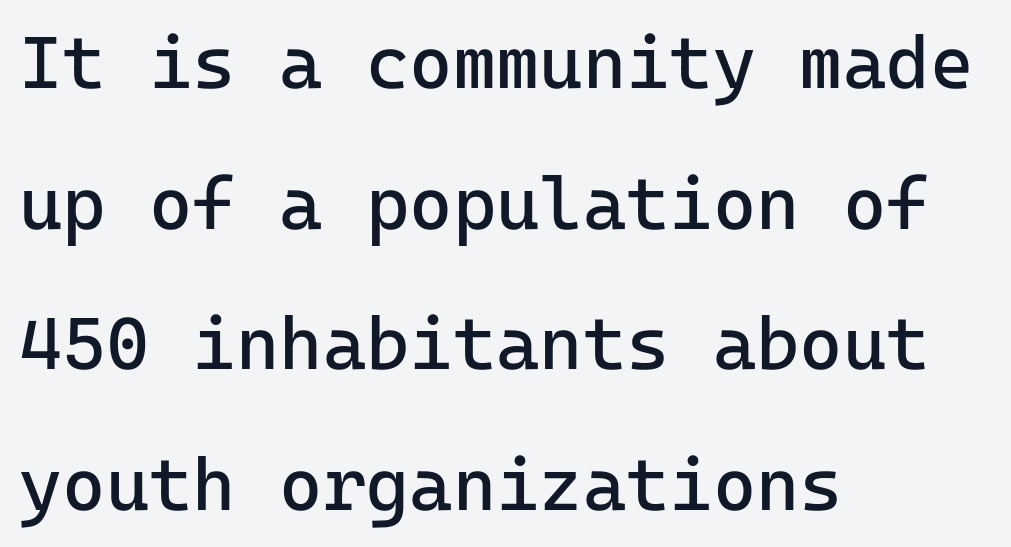
{"serif": "no", "italic": "no", "bold": "no", "weight": "regular", "width": "normal", "stroke_contrast": "low", "x_height": "medium", "monospaced": "yes", "underline": "no", "align": "left", "line_spacing": "loose", "line_spacing_ratio": 1.9, "letter_spacing": "normal", "letter_spacing_em": 0.0, "glyph_px": 74}
